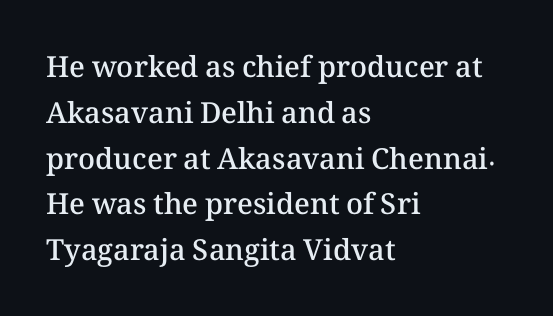
Q: Is the text bold? A: Semi-bold.
Q: Is the text italic (slanted)? A: No, it is upright.
Q: Is the text underlined? A: No.
Q: How is the paragraph aligned? A: Left-aligned.
Q: Is the spacing between letters normal or unusually wide? A: Normal.
Q: Is the spacing between lines tight, normal or loose? A: Normal.
Q: Width (condensed, normal, or wide)? A: Normal.
Q: Stroke contrast? A: Medium.
Q: x-height? A: Medium.
Q: Monospaced? A: No.
